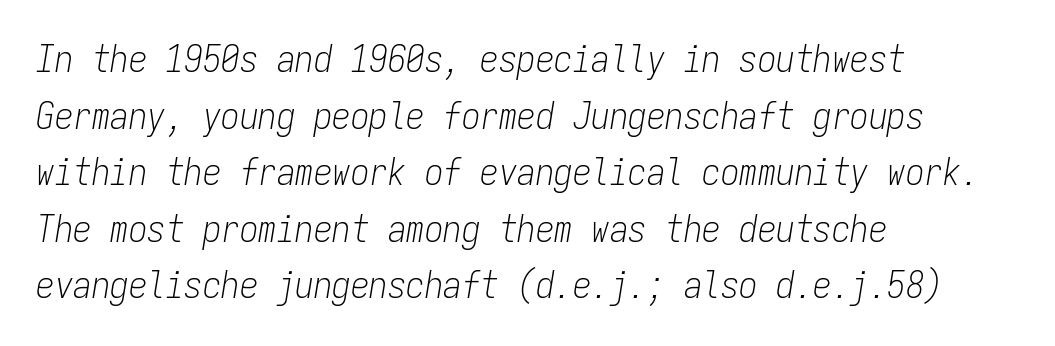
The image shows 37 px light, condensed type, italic (leaning right), monospaced; set left-aligned, normal line spacing (1.53x), normal letter spacing, not underlined; low stroke contrast and a medium x-height.
